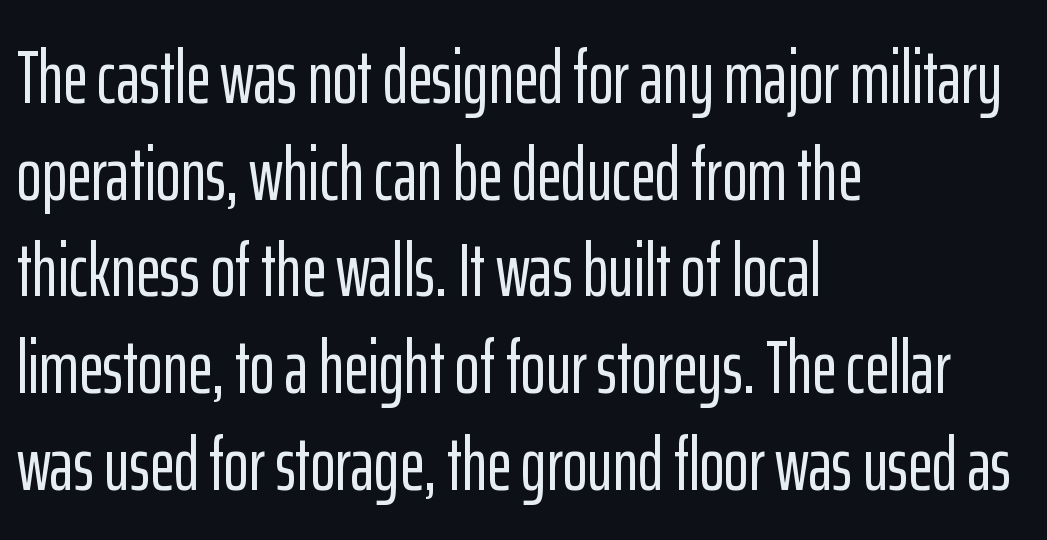
The image shows 75 px condensed sans-serif type, upright; set left-aligned, normal line spacing (1.29x), normal letter spacing, not underlined; low stroke contrast and a medium x-height.
